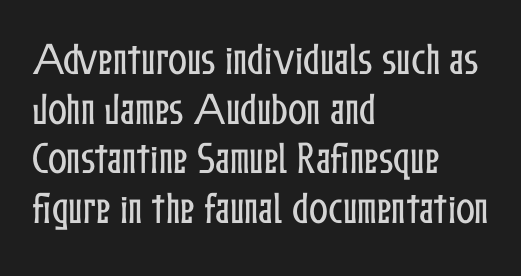
Quick note: not italic, upright. Quick note: interline space is typical. What stands out about the letter spacing? Nothing — it is the standard amount. Think of a printed novel: that variable character pitch is what you see here.
